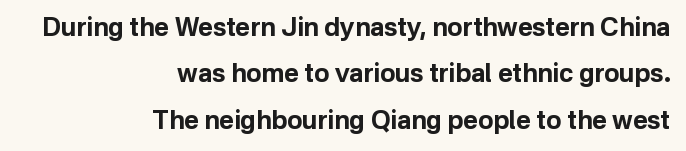
Q: Is the text bold? A: Yes.
Q: Is the text italic (slanted)? A: No, it is upright.
Q: Is the text underlined? A: No.
Q: How is the paragraph aligned? A: Right-aligned.
Q: Is the spacing between letters normal or unusually wide? A: Normal.
